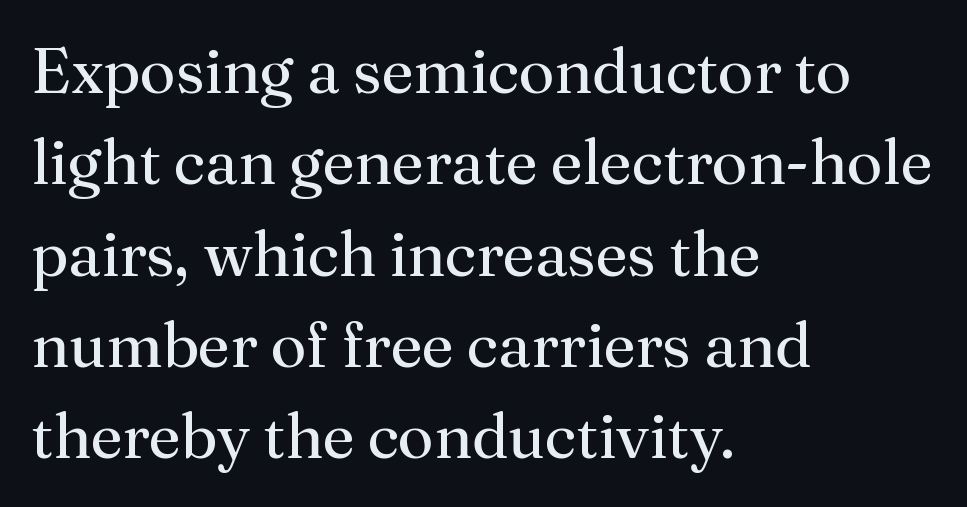
{"serif": "yes", "italic": "no", "bold": "no", "weight": "regular", "width": "normal", "stroke_contrast": "medium", "x_height": "medium", "monospaced": "no", "underline": "no", "align": "left", "line_spacing": "normal", "line_spacing_ratio": 1.45, "letter_spacing": "normal", "letter_spacing_em": 0.0, "glyph_px": 63}
